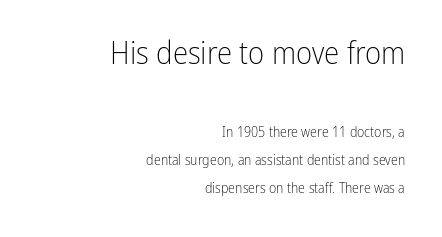
Q: Is the text bold? A: No.
Q: Is the text italic (slanted)? A: No, it is upright.
Q: Is the typeface a serif or a sans-serif typeface? A: Sans-serif.
Q: Is the text underlined? A: No.
Q: How is the paragraph aligned? A: Right-aligned.
Q: Is the spacing between letters normal or unusually wide? A: Normal.
Q: Is the spacing between lines tight, normal or loose? A: Loose.
Q: Which block of text is set in a larger size, the first (top) or the second (bottom)? A: The first (top) one.
Q: Width (condensed, normal, or wide)? A: Condensed.
Q: Stroke contrast? A: Low.
Q: x-height? A: Medium.
Q: Monospaced? A: No.
